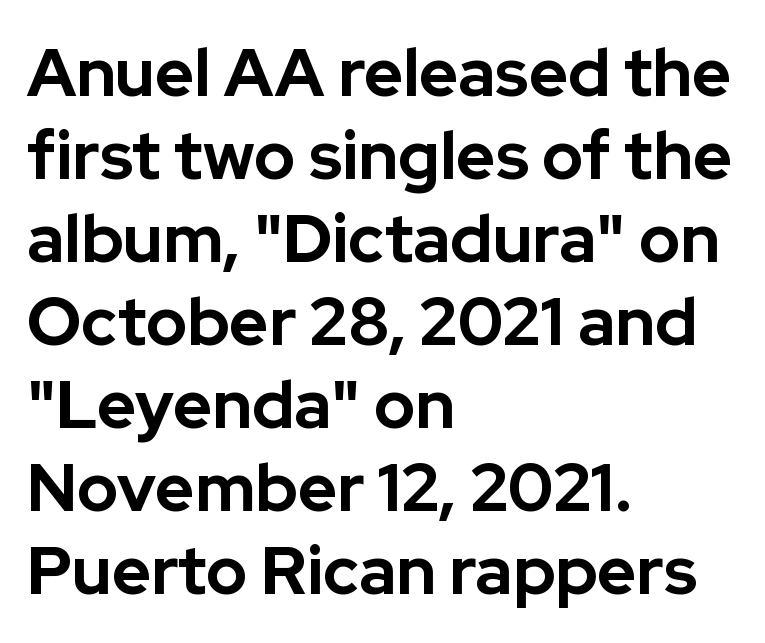
Weight check: bold — yes, fully. Each line starts at the same left margin while the right side varies. When letters stand straight like this, we call the style roman or upright. Examine the stroke ends and you'll find no serifs. Only glyphs here, with clear space below each row. Spacing verdict: proportional, widths tailored to each character.
